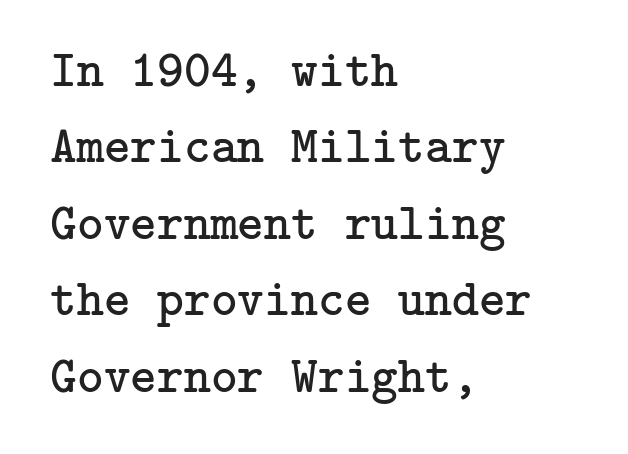
Q: Is the text bold? A: No.
Q: Is the text italic (slanted)? A: No, it is upright.
Q: Is the typeface a serif or a sans-serif typeface? A: Serif.
Q: Is the text underlined? A: No.
Q: How is the paragraph aligned? A: Left-aligned.
Q: Is the spacing between letters normal or unusually wide? A: Normal.
Q: Is the spacing between lines tight, normal or loose? A: Normal.
Q: Width (condensed, normal, or wide)? A: Normal.
Q: Stroke contrast? A: Low.
Q: x-height? A: Medium.
